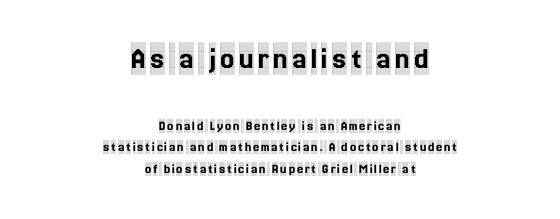
The image shows 32 px condensed serif type, upright; set centered, normal line spacing (1.56x), not underlined; the first (top) block is 2.29x larger; a large x-height.
